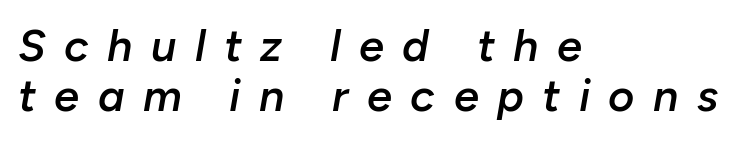
Baseline-to-baseline distance is barely more than the letter height. The font's italic variant was chosen for this text. Each glyph is drawn with semibold strokes, heavier than normal yet not fully bold. The zone under the glyphs is completely vacant. Short note: letters widely spaced. The letters advance in unequal steps, a hallmark of proportional type.
